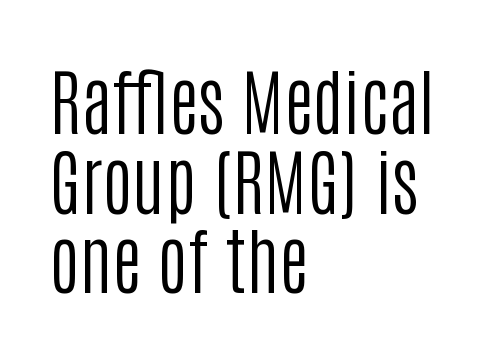
The image shows 73 px regular-weight, condensed sans-serif type, upright; set left-aligned, tight line spacing (1.09x), normal letter spacing, not underlined; low stroke contrast and a large x-height.
